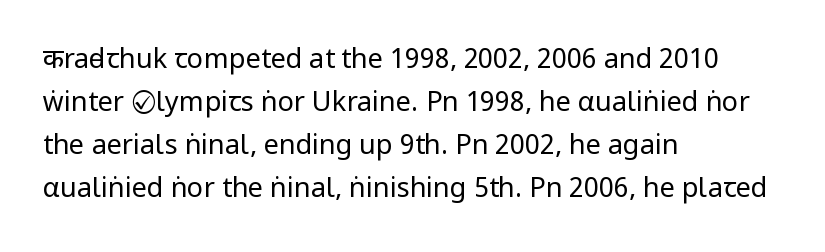
Line beginnings align vertically; line endings do not. Quick note: not italic, upright. No chunkiness to these letters — they're not bold. Default kerning and tracking; the words read as compact shapes.
